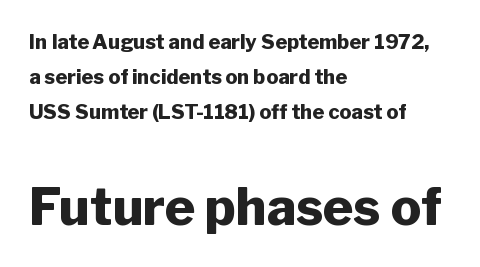
Only glyphs here, with clear space below each row. These lines were composed using upright roman letters. I'd describe the lettering as bold — thick and assertive. Here the glyphs are tracked normally, forming tight word shapes. Small over large — that's the arrangement of the two blocks here. Serifs: no, the terminals of the letterforms are clean.
